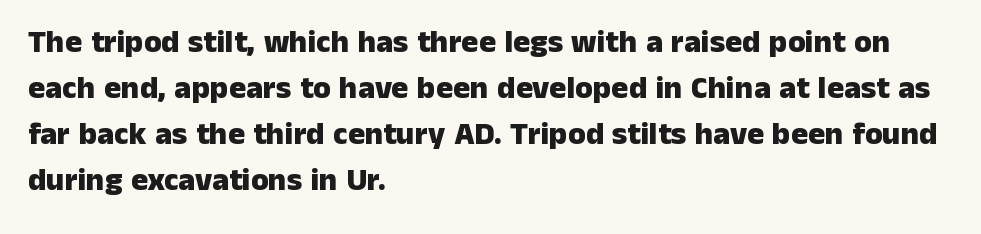
{"serif": "no", "italic": "no", "bold": "yes", "weight": "heavy", "width": "normal", "stroke_contrast": "low", "x_height": "medium", "monospaced": "no", "underline": "no", "align": "left", "line_spacing": "normal", "line_spacing_ratio": 1.44, "letter_spacing": "normal", "letter_spacing_em": 0.0, "glyph_px": 32}
